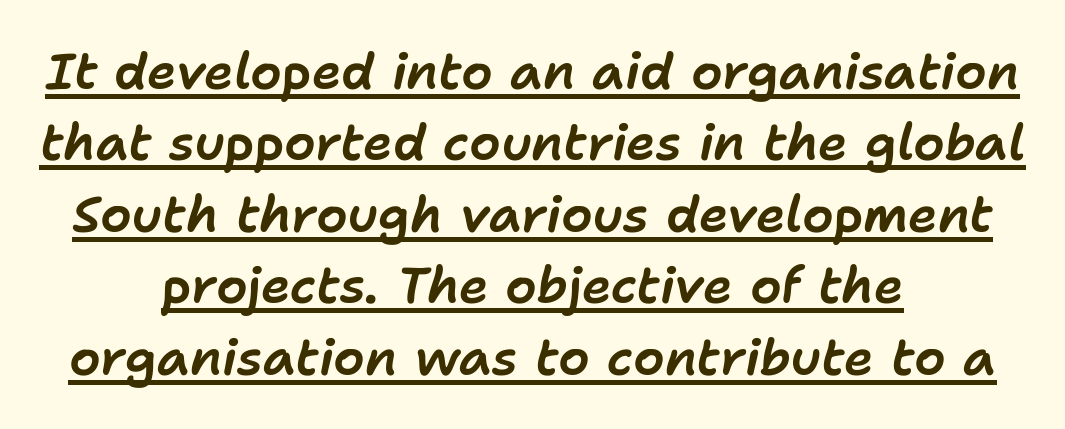
{"italic": "yes", "lean": "right", "slant_degrees": 11, "width": "normal", "stroke_contrast": "low", "x_height": "medium", "monospaced": "no", "underline": "yes", "align": "center", "line_spacing": "normal", "line_spacing_ratio": 1.43, "letter_spacing": "normal", "letter_spacing_em": 0.0, "glyph_px": 50}
